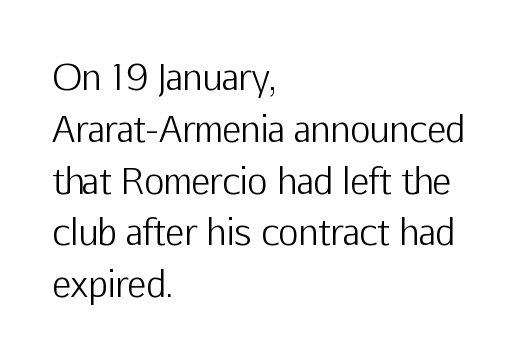
Unbolded letterforms with no extra heft. The face used here is a sans, in the tradition of grotesques and geometrics. Is this a fixed-width face? No — the glyphs have proportional, varying widths. Quick note: not italic, upright. Characters follow at the spacing the type designer built in.
